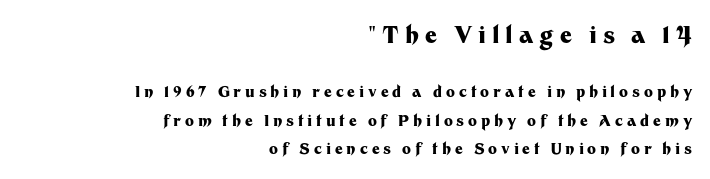
The image shows 23 px bold type, upright; set right-aligned, loose line spacing (1.9x), unusually wide letter spacing (+0.26 em), not underlined; the first (top) block is 1.53x larger.
